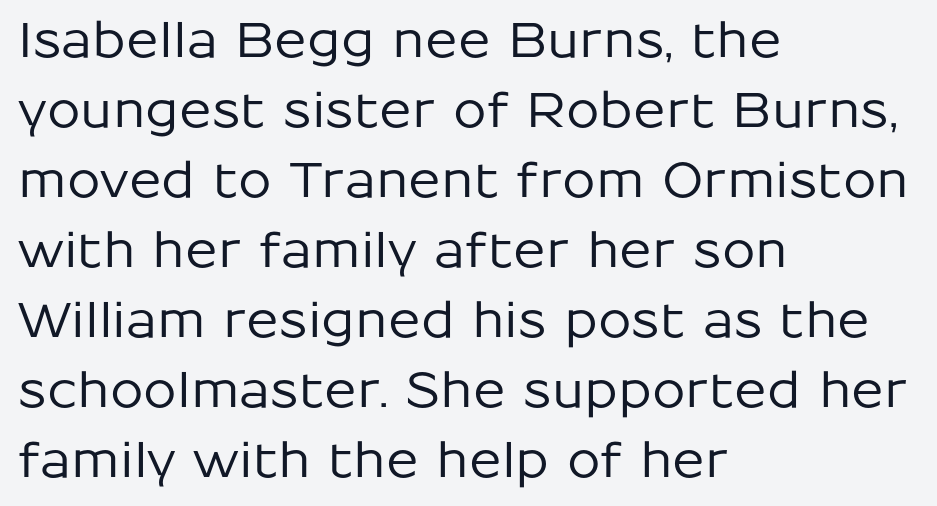
The image shows 48 px sans-serif type, upright; set left-aligned, normal line spacing (1.46x), normal letter spacing, not underlined; low stroke contrast and a medium x-height.
